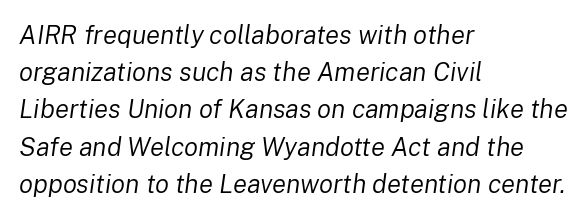
Beneath every word, the page is bare. Line starts are locked; line ends wander. Horizontal bands of white between lines are of average thickness. Letters have the restrained weight of plain body copy at most. The letters are slanted; this is an italic face. Glyph-to-glyph distance matches everyday printed text.
